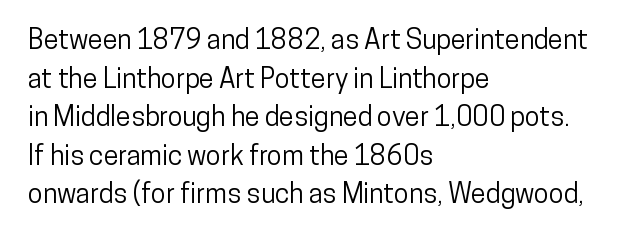
The image shows 27 px text type, upright; set left-aligned, normal line spacing (1.43x), normal letter spacing, not underlined.
